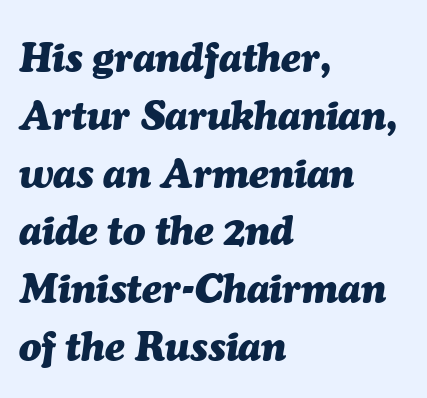
Q: Is the text bold? A: Yes.
Q: Is the text italic (slanted)? A: Yes, it leans right by about 7 degrees.
Q: Is the text underlined? A: No.
Q: How is the paragraph aligned? A: Left-aligned.
Q: Is the spacing between letters normal or unusually wide? A: Normal.
Q: Is the spacing between lines tight, normal or loose? A: Normal.
Q: Width (condensed, normal, or wide)? A: Normal.
Q: Stroke contrast? A: Medium.
Q: x-height? A: Medium.
Q: Monospaced? A: No.
